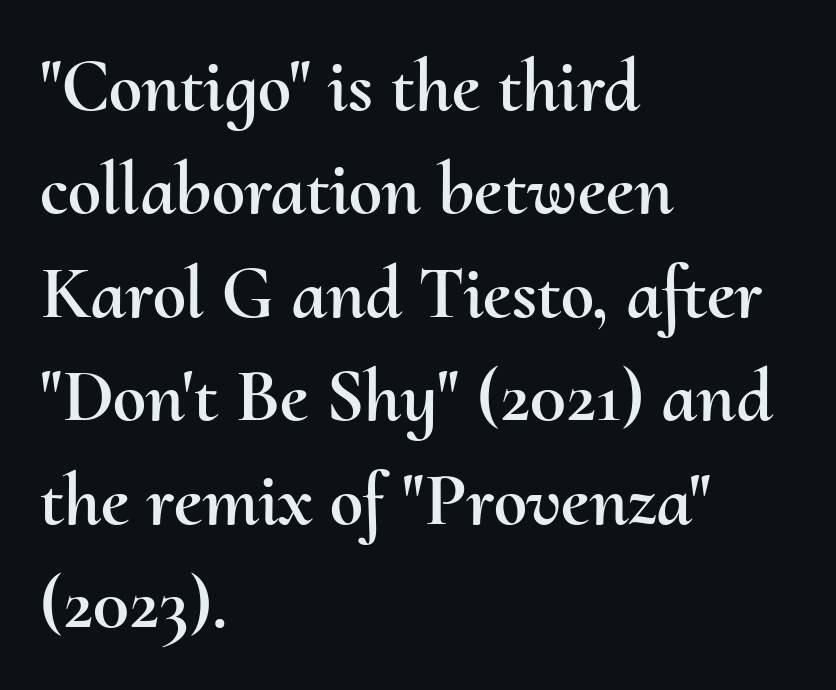
{"italic": "no", "width": "normal", "stroke_contrast": "medium", "x_height": "small", "monospaced": "no", "underline": "no", "align": "left", "line_spacing": "normal", "line_spacing_ratio": 1.38, "letter_spacing": "normal", "letter_spacing_em": 0.0, "glyph_px": 75}
